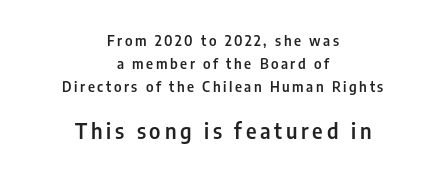
{"italic": "no", "bold": "semi", "underline": "no", "align": "center", "line_spacing": "normal", "line_spacing_ratio": 1.65, "larger_block": "second", "size_ratio": 1.5, "glyph_px": 21}
